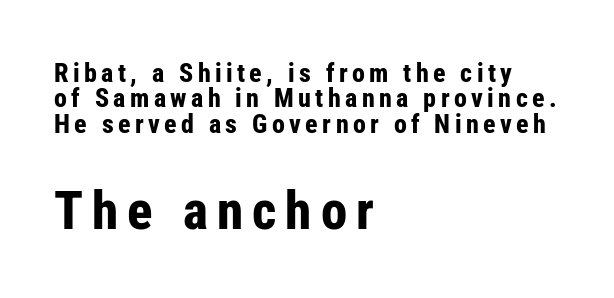
This sample is left-justified, so line endings fall wherever the words run out. Nothing sits at the stroke ends, so this counts as sans-serif. Reading down the column, the eye jumps only a short way to each next line. Note the varied advance widths — an 'i' is clearly narrower than an 'm'. The zone under the glyphs is completely vacant. The rendering enlarges the type as you move from the upper chunk to the lower.
